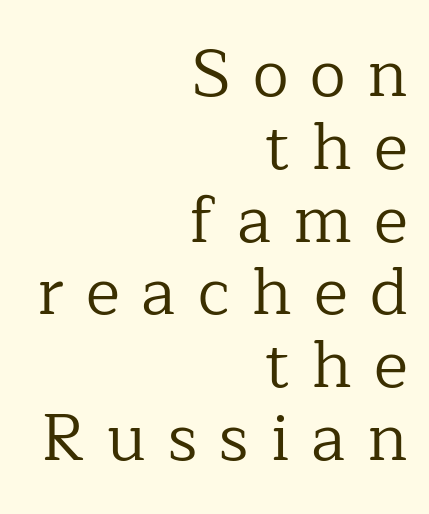
The font is comparable to plain body text, perhaps lighter. Think of a printed novel: that variable character pitch is what you see here. Serifs: yes, visible at the terminals of the letterforms. Casual observation: everything's shoved over to the right. The passage shown is not underscored anywhere.
